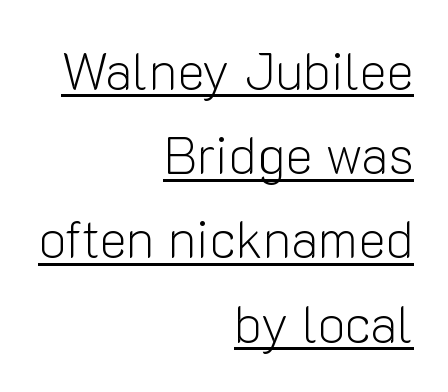
Q: Is the text bold? A: No.
Q: Is the text italic (slanted)? A: No, it is upright.
Q: Is the typeface a serif or a sans-serif typeface? A: Sans-serif.
Q: Is the text underlined? A: Yes.
Q: How is the paragraph aligned? A: Right-aligned.
Q: Is the spacing between letters normal or unusually wide? A: Normal.
Q: Is the spacing between lines tight, normal or loose? A: Normal.
Q: Width (condensed, normal, or wide)? A: Normal.
Q: Stroke contrast? A: Low.
Q: x-height? A: Medium.
Q: Monospaced? A: No.
